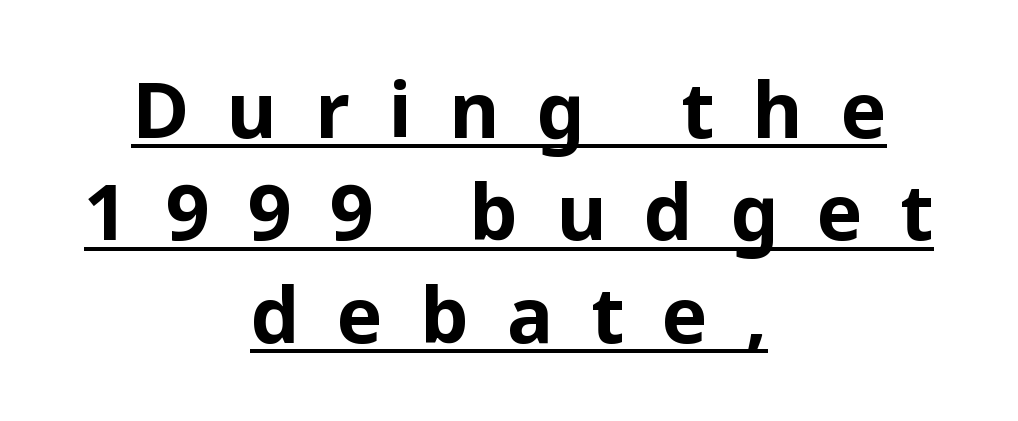
Q: Is the text bold? A: Yes.
Q: Is the text italic (slanted)? A: No, it is upright.
Q: Is the typeface a serif or a sans-serif typeface? A: Sans-serif.
Q: Is the text underlined? A: Yes.
Q: How is the paragraph aligned? A: Centered.
Q: Is the spacing between letters normal or unusually wide? A: Unusually wide.
Q: Is the spacing between lines tight, normal or loose? A: Normal.
Q: Width (condensed, normal, or wide)? A: Normal.
Q: Stroke contrast? A: Low.
Q: x-height? A: Medium.
Q: Monospaced? A: No.
